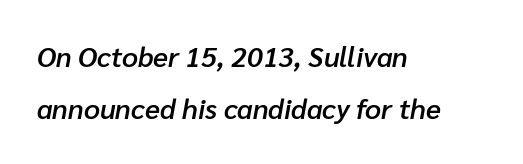
The image shows 28 px semibold type, italic (leaning right); set left-aligned, line spacing 1.87x, normal letter spacing, not underlined; low stroke contrast and a medium x-height.
